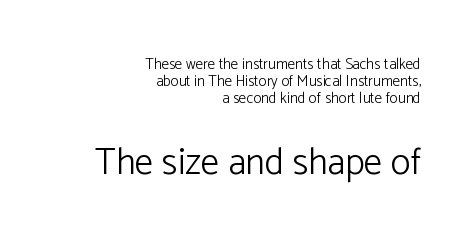
{"serif": "no", "italic": "no", "bold": "no", "weight": "light", "width": "normal", "stroke_contrast": "low", "x_height": "medium", "monospaced": "no", "underline": "no", "align": "right", "line_spacing": "tight", "line_spacing_ratio": 1.14, "letter_spacing": "normal", "letter_spacing_em": 0.0, "larger_block": "second", "size_ratio": 2.47, "glyph_px": 37}
